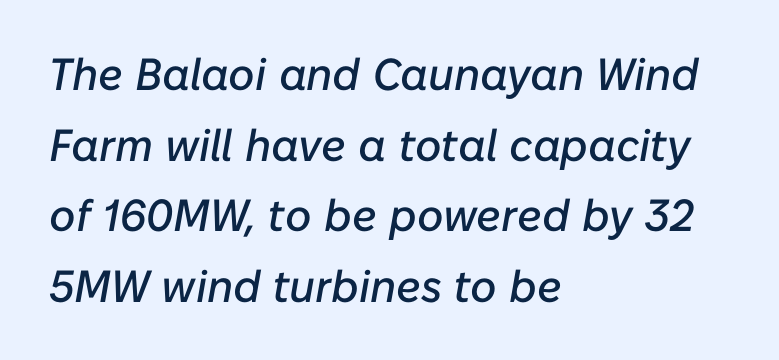
The image shows 45 px text type, italic (leaning right); set left-aligned, normal line spacing (1.57x), normal letter spacing, not underlined; low stroke contrast and a medium x-height.
